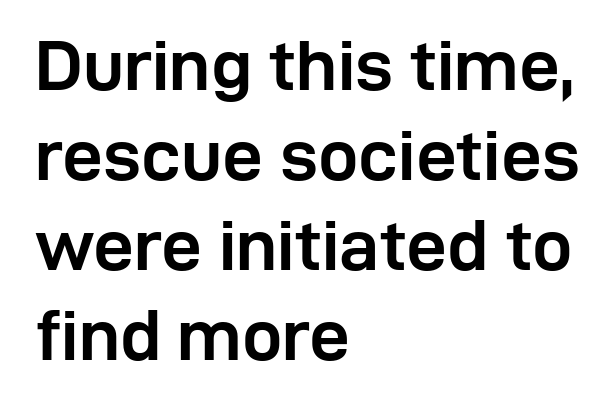
In terms of letterform style, serifs are entirely absent. Spacing verdict: proportional, widths tailored to each character. This rendering uses left alignment, leaving the right contour irregular. In terms of leading, this rendering sits right in the middle.
